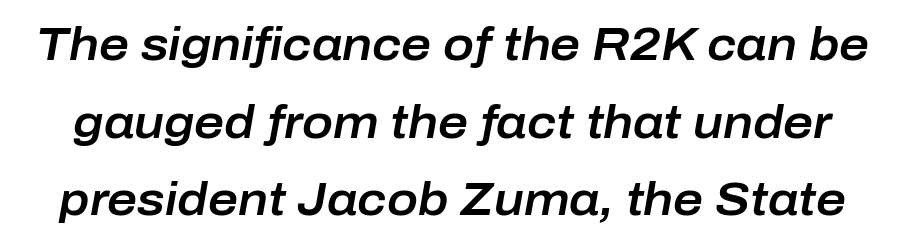
Looking at the ascenders, they clearly lean. A bare baseline throughout the passage. Do the characters align in a grid? No, the font is proportional. What stands out about the letter spacing? Nothing — it is the standard amount. The line-height multiplier appears to be the usual default.
